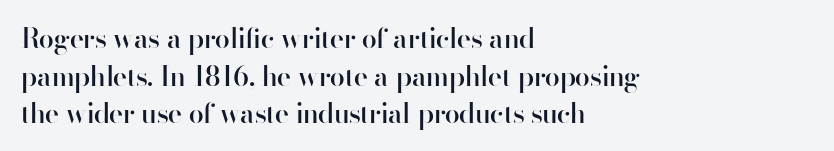
The image shows 27 px text type, upright; set left-aligned, normal line spacing (1.39x), normal letter spacing, not underlined.
